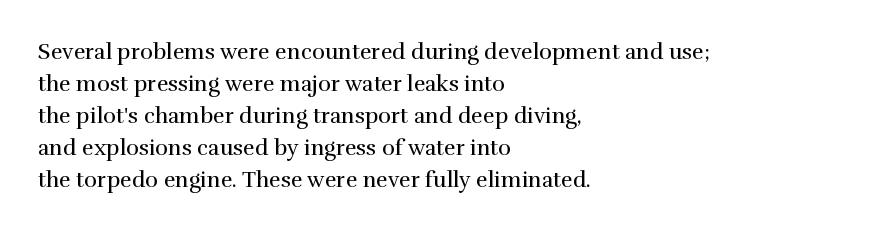
{"italic": "no", "bold": "no", "underline": "no", "align": "left", "line_spacing": "normal", "line_spacing_ratio": 1.45, "letter_spacing": "normal", "letter_spacing_em": 0.0, "glyph_px": 22}
